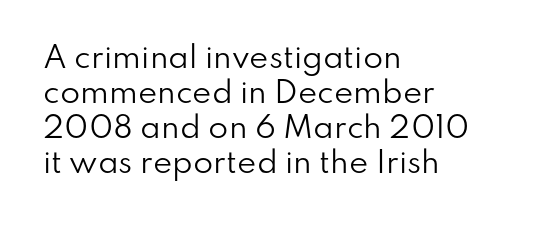
Q: Is the text bold? A: No.
Q: Is the text italic (slanted)? A: No, it is upright.
Q: Is the typeface a serif or a sans-serif typeface? A: Sans-serif.
Q: Is the text underlined? A: No.
Q: How is the paragraph aligned? A: Left-aligned.
Q: Is the spacing between letters normal or unusually wide? A: Normal.
Q: Width (condensed, normal, or wide)? A: Normal.
Q: Stroke contrast? A: Low.
Q: x-height? A: Small.
Q: Monospaced? A: No.
